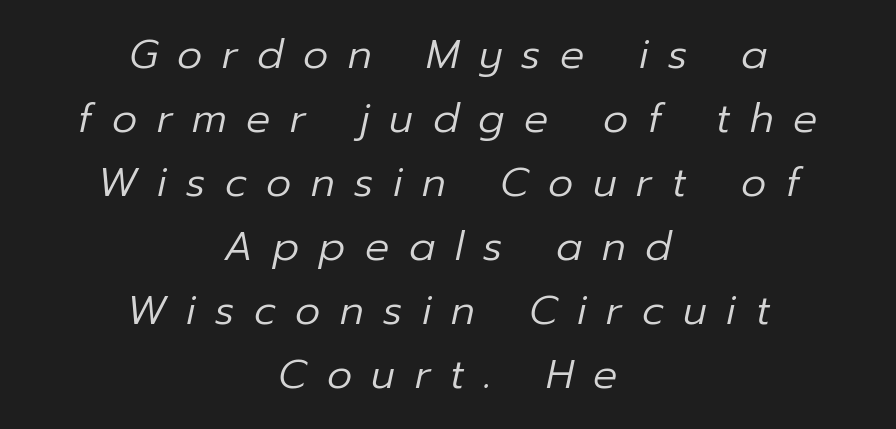
The image shows 40 px regular-weight type, italic (leaning right); set centered, normal line spacing (1.6x), unusually wide letter spacing (+0.49 em), not underlined; low stroke contrast and a medium x-height.
